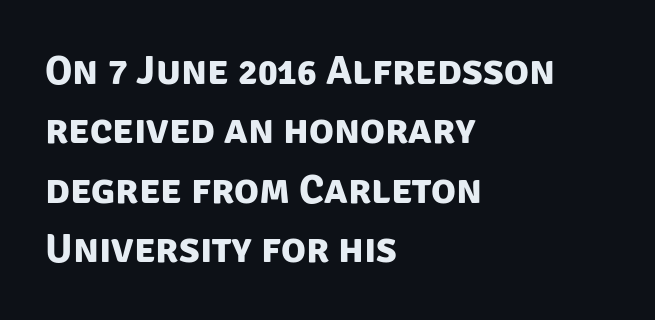
The image shows 41 px bold sans-serif type; set left-aligned, normal line spacing (1.45x), normal letter spacing, not underlined; low stroke contrast and a large x-height.
